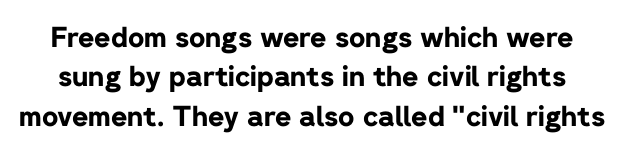
{"serif": "no", "italic": "no", "bold": "yes", "weight": "bold", "width": "normal", "stroke_contrast": "low", "x_height": "medium", "monospaced": "no", "underline": "no", "line_spacing": "normal", "line_spacing_ratio": 1.41, "letter_spacing": "normal", "letter_spacing_em": 0.0, "glyph_px": 28}
